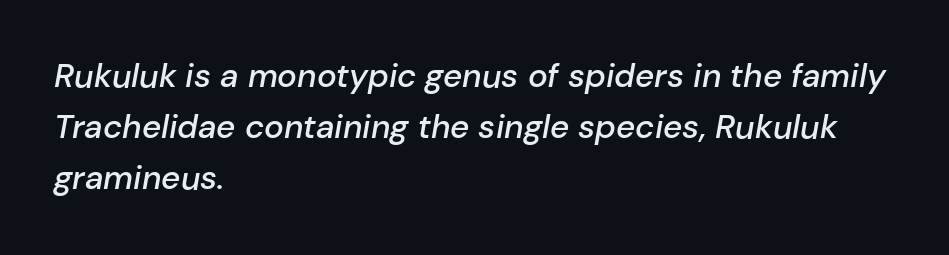
Designer's note — italics engaged. The text block is weighted toward the left margin, trailing off unevenly rightward. Normally led — the rows are evenly, conventionally spaced. Heft: intermediate — a semibold. Observe the ordinary spacing: letters are neighbours, not strangers. Unmarked baselines from the first word to the last.
